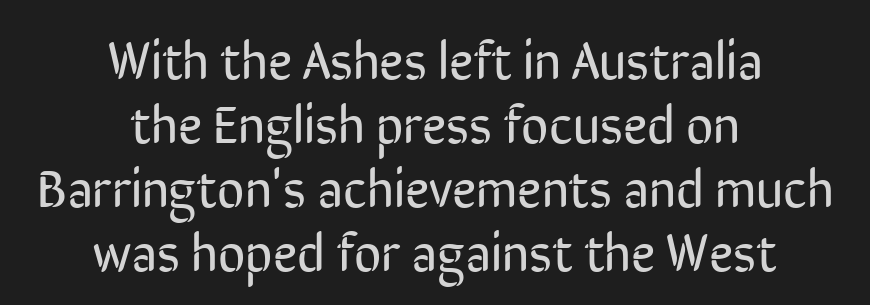
The paragraph shown floats in the horizontal middle. This sample has the flowing, uneven cadence of proportional lettering. Tracking here is standard; glyphs follow each other at the usual distance. It's the straight-up-and-down kind of type. The face looks like a standard text weight, possibly lighter. Words float on clear page, feet unadorned.
